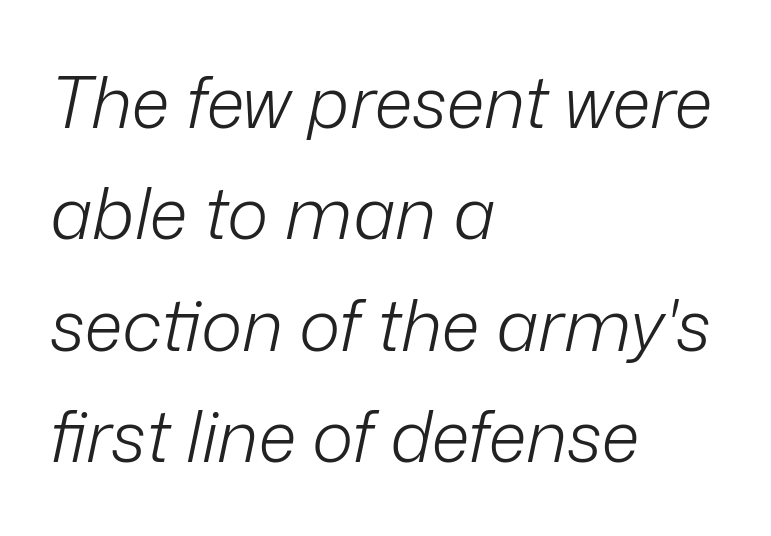
{"italic": "yes", "lean": "right", "slant_degrees": 12, "bold": "no", "weight": "light", "width": "normal", "stroke_contrast": "low", "x_height": "medium", "monospaced": "no", "underline": "no", "align": "left", "line_spacing": "normal", "line_spacing_ratio": 1.57, "letter_spacing": "normal", "letter_spacing_em": 0.0, "glyph_px": 71}
